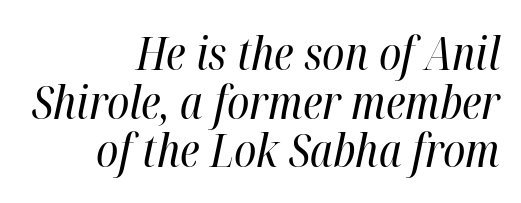
Words float on clear page, feet unadorned. Casual observation: everything's shoved over to the right. These glyphs show unthickened strokes, regular width or finer. Looking at the ascenders, they clearly lean.
